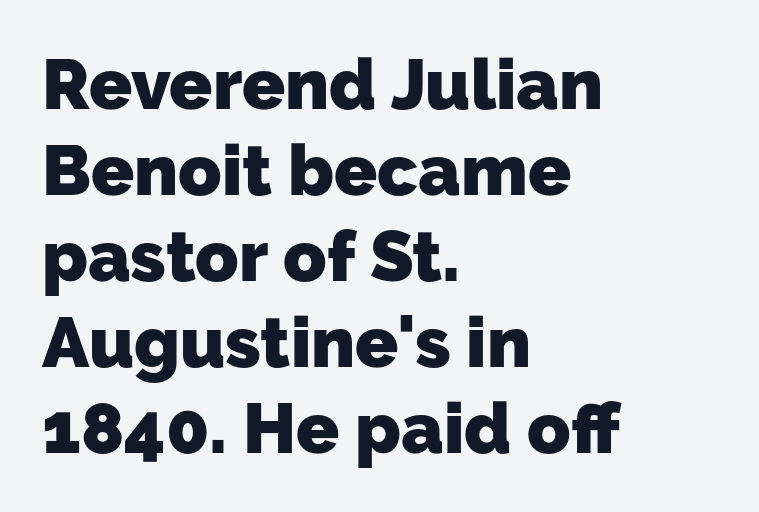
Q: Is the text bold? A: Yes.
Q: Is the typeface a serif or a sans-serif typeface? A: Sans-serif.
Q: Is the text underlined? A: No.
Q: How is the paragraph aligned? A: Left-aligned.
Q: Is the spacing between letters normal or unusually wide? A: Normal.
Q: Width (condensed, normal, or wide)? A: Normal.
Q: Stroke contrast? A: Low.
Q: x-height? A: Medium.
Q: Monospaced? A: No.
